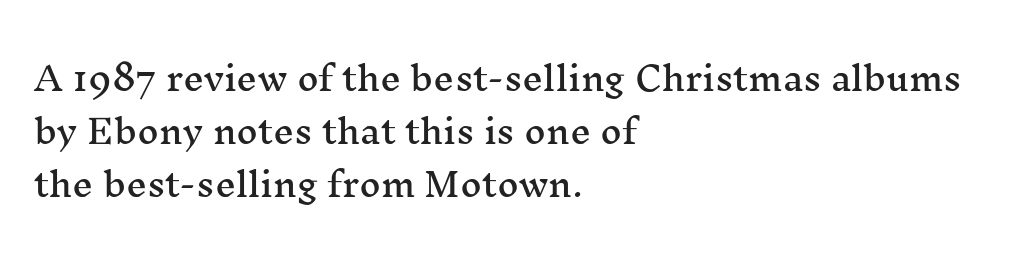
{"serif": "yes", "italic": "no", "width": "wide", "stroke_contrast": "medium", "x_height": "medium", "monospaced": "no", "underline": "no", "align": "left", "line_spacing": "normal", "line_spacing_ratio": 1.6, "letter_spacing": "normal", "letter_spacing_em": 0.0, "glyph_px": 33}
